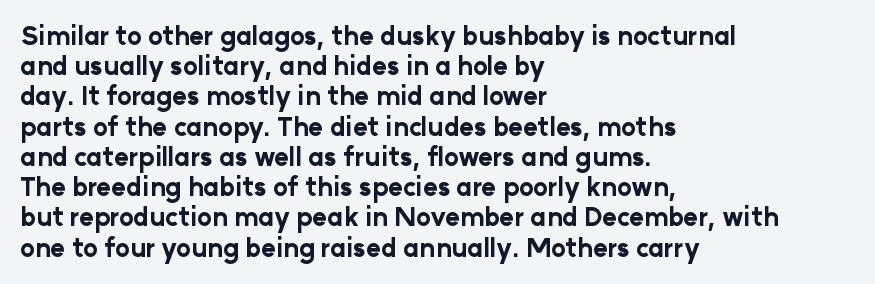
Q: Is the text bold? A: Yes.
Q: Is the text italic (slanted)? A: No, it is upright.
Q: Is the text underlined? A: No.
Q: How is the paragraph aligned? A: Left-aligned.
Q: Is the spacing between letters normal or unusually wide? A: Normal.
